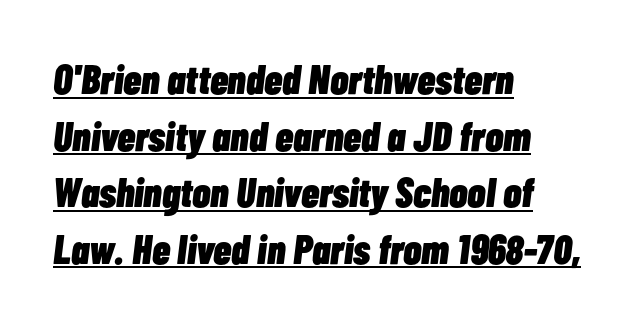
The image shows 41 px heavy, condensed type, italic (leaning right); set left-aligned, normal line spacing (1.38x), normal letter spacing, underlined; low stroke contrast and a medium x-height.
